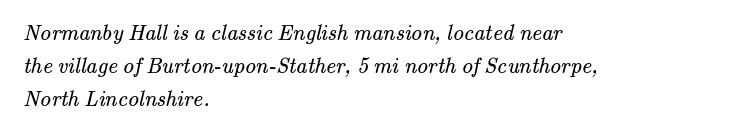
The space directly below the letters is spotless. Horizontal alignment here is leftward, the default for most running prose. This sample keeps an unexceptional amount of space between lines. Compared with typical body copy, the letter spacing here is the same. No extra ink here — the face is not bold.
